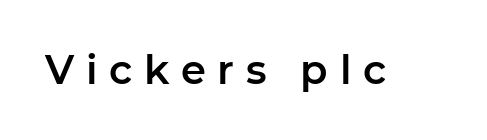
The space directly below the letters is spotless. The font's upright variant was chosen for this text. Substantial extra tracking has been applied to these lines. Varying glyph widths throughout — classic text-font behaviour. Letterform terminals end flat and unadorned throughout the passage.
